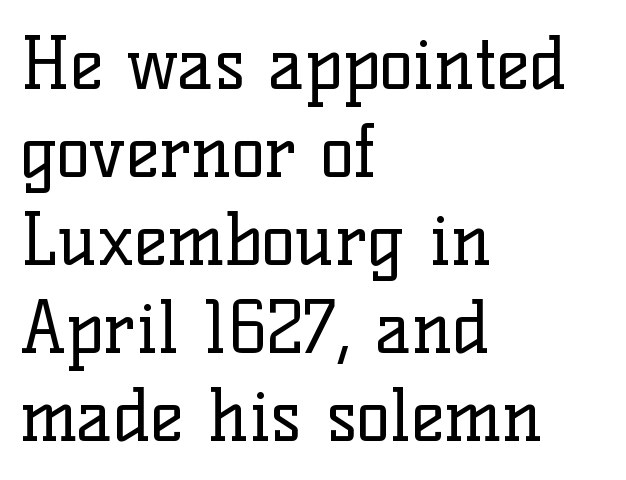
Q: Is the text bold? A: No.
Q: Is the text italic (slanted)? A: No, it is upright.
Q: Is the typeface a serif or a sans-serif typeface? A: Serif.
Q: Is the text underlined? A: No.
Q: How is the paragraph aligned? A: Left-aligned.
Q: Is the spacing between letters normal or unusually wide? A: Normal.
Q: Width (condensed, normal, or wide)? A: Normal.
Q: Stroke contrast? A: Low.
Q: x-height? A: Medium.
Q: Monospaced? A: No.
